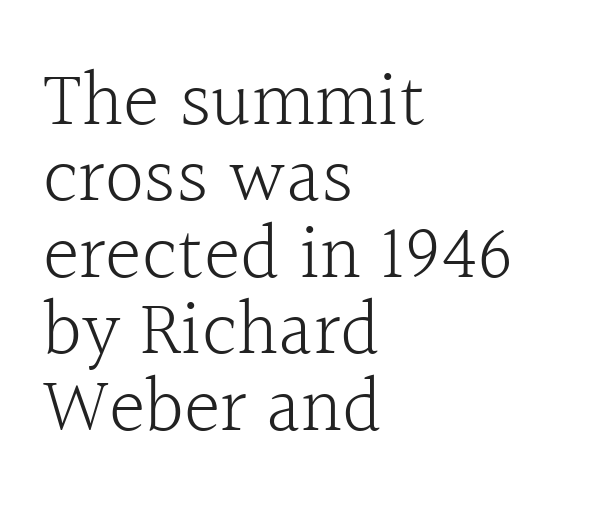
Q: Is the text bold? A: No.
Q: Is the text italic (slanted)? A: No, it is upright.
Q: Is the typeface a serif or a sans-serif typeface? A: Serif.
Q: Is the text underlined? A: No.
Q: How is the paragraph aligned? A: Left-aligned.
Q: Is the spacing between letters normal or unusually wide? A: Normal.
Q: Is the spacing between lines tight, normal or loose? A: Tight.
Q: Width (condensed, normal, or wide)? A: Normal.
Q: x-height? A: Medium.
Q: Monospaced? A: No.
